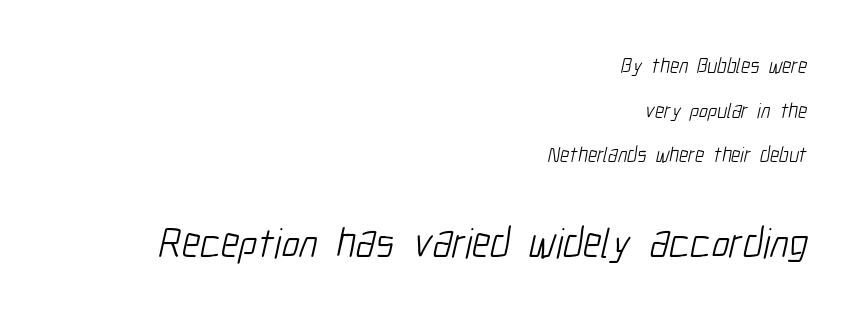
{"serif": "no", "bold": "no", "weight": "light", "width": "condensed", "stroke_contrast": "low", "x_height": "medium", "monospaced": "no", "underline": "no", "align": "right", "line_spacing": "loose", "line_spacing_ratio": 2.12, "letter_spacing": "normal", "letter_spacing_em": 0.0, "larger_block": "second", "size_ratio": 2.0, "glyph_px": 42}
